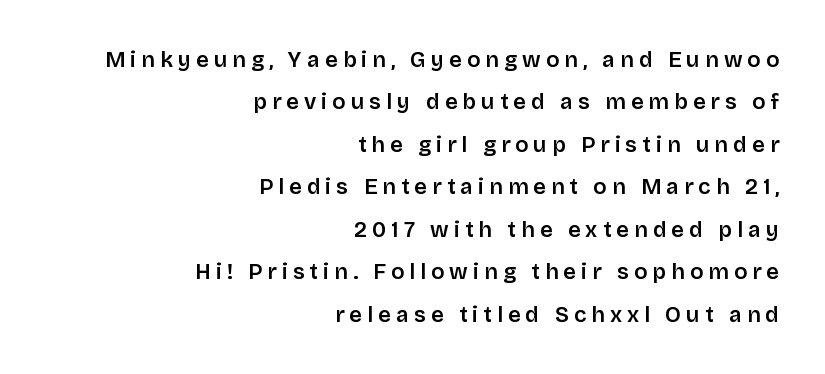
{"italic": "no", "bold": "semi", "underline": "no", "align": "right", "line_spacing": "loose", "line_spacing_ratio": 1.93, "letter_spacing": "wide", "letter_spacing_em": 0.23, "glyph_px": 22}
